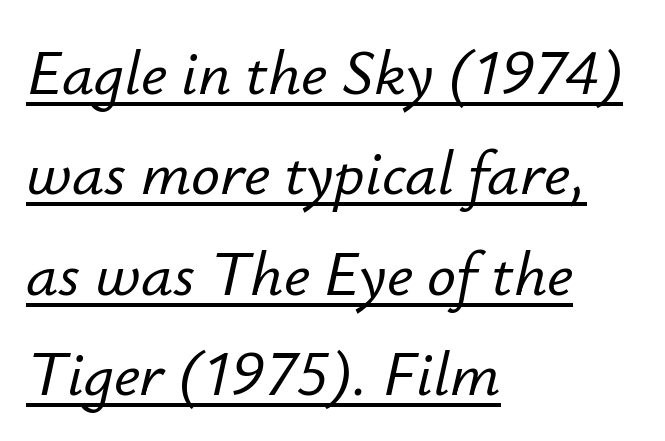
Q: Is the text italic (slanted)? A: Yes, it leans right by about 12 degrees.
Q: Is the text underlined? A: Yes.
Q: How is the paragraph aligned? A: Left-aligned.
Q: Is the spacing between letters normal or unusually wide? A: Normal.
Q: Is the spacing between lines tight, normal or loose? A: Normal.
Q: Width (condensed, normal, or wide)? A: Normal.
Q: Stroke contrast? A: Low.
Q: x-height? A: Small.
Q: Monospaced? A: No.
